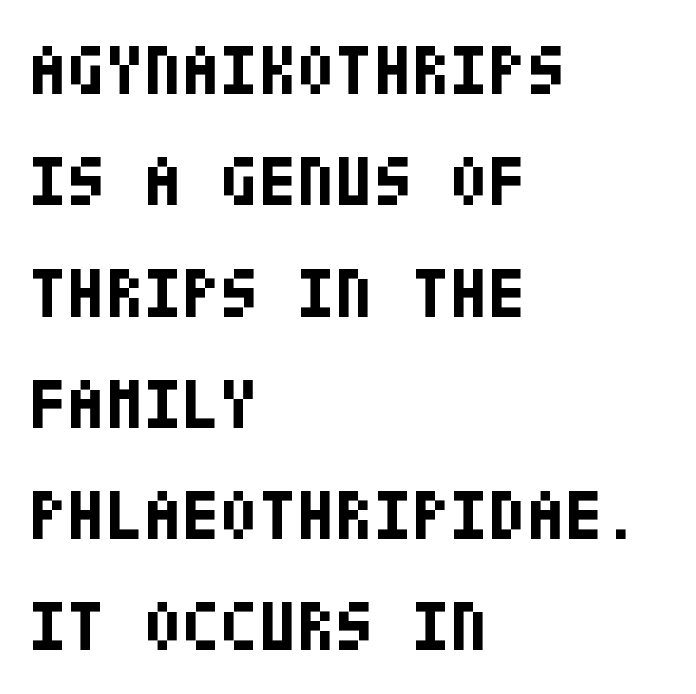
The image shows 70 px bold, condensed sans-serif type, upright; set left-aligned, normal line spacing (1.59x), normal letter spacing, not underlined; low stroke contrast and a large x-height.
